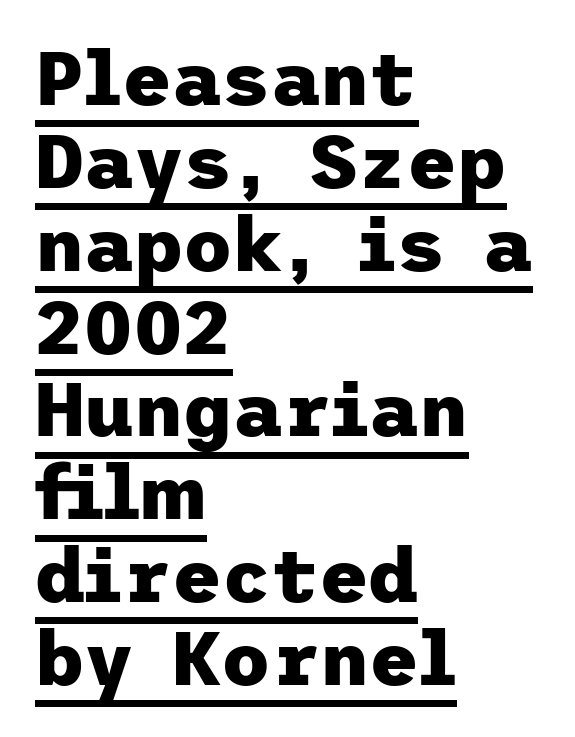
{"serif": "no", "italic": "no", "bold": "yes", "weight": "heavy", "width": "normal", "stroke_contrast": "low", "x_height": "medium", "underline": "yes", "align": "left", "line_spacing": "tight", "line_spacing_ratio": 1.09, "letter_spacing": "normal", "letter_spacing_em": 0.0, "glyph_px": 76}
